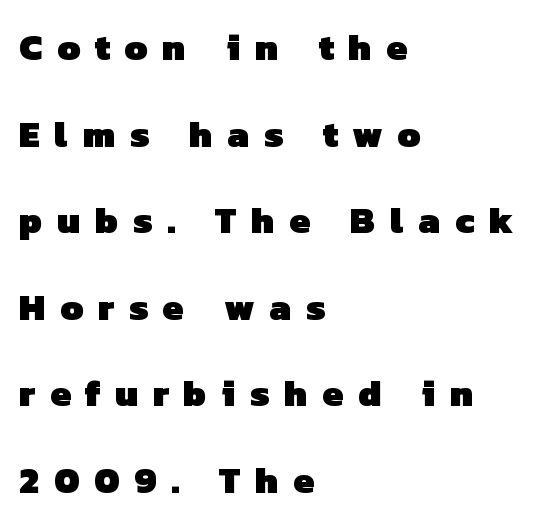
Q: Is the text bold? A: Yes.
Q: Is the typeface a serif or a sans-serif typeface? A: Sans-serif.
Q: Is the text underlined? A: No.
Q: How is the paragraph aligned? A: Left-aligned.
Q: Is the spacing between letters normal or unusually wide? A: Unusually wide.
Q: Is the spacing between lines tight, normal or loose? A: Loose.
Q: Width (condensed, normal, or wide)? A: Normal.
Q: Stroke contrast? A: Low.
Q: x-height? A: Medium.
Q: Monospaced? A: No.
